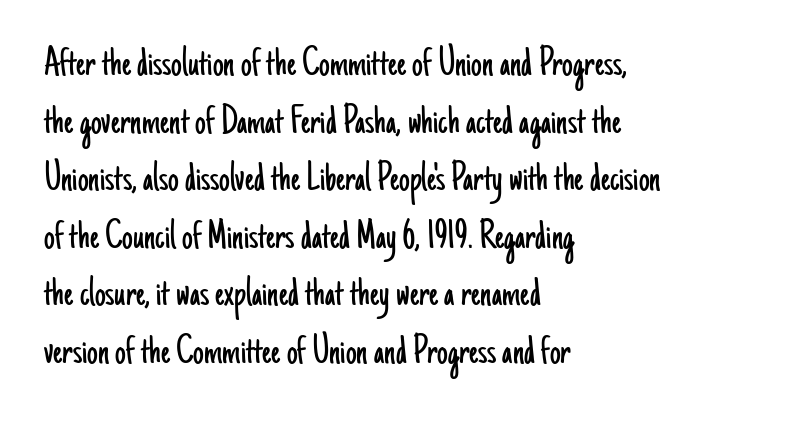
{"serif": "no", "italic": "no", "bold": "no", "weight": "light", "width": "condensed", "stroke_contrast": "low", "x_height": "small", "monospaced": "no", "underline": "no", "align": "left", "line_spacing": "normal", "line_spacing_ratio": 1.34, "letter_spacing": "normal", "letter_spacing_em": 0.0, "glyph_px": 43}
